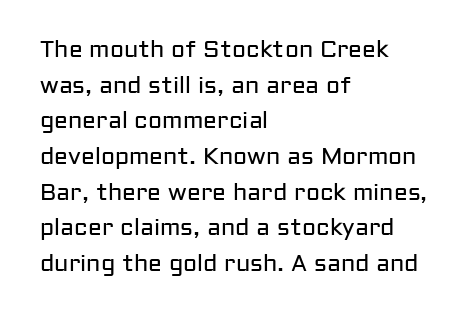
Q: Is the text bold? A: No.
Q: Is the text italic (slanted)? A: No, it is upright.
Q: Is the text underlined? A: No.
Q: How is the paragraph aligned? A: Left-aligned.
Q: Is the spacing between letters normal or unusually wide? A: Normal.
Q: Is the spacing between lines tight, normal or loose? A: Normal.
